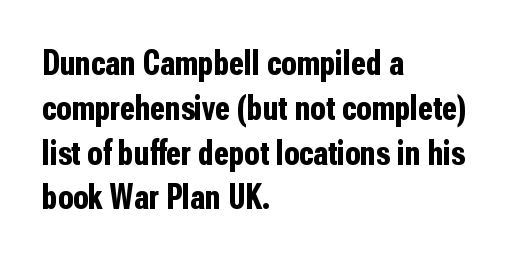
Q: Is the text bold? A: Yes.
Q: Is the text italic (slanted)? A: No, it is upright.
Q: Is the typeface a serif or a sans-serif typeface? A: Sans-serif.
Q: Is the text underlined? A: No.
Q: How is the paragraph aligned? A: Left-aligned.
Q: Is the spacing between letters normal or unusually wide? A: Normal.
Q: Is the spacing between lines tight, normal or loose? A: Normal.
Q: Width (condensed, normal, or wide)? A: Condensed.
Q: Stroke contrast? A: Low.
Q: x-height? A: Medium.
Q: Monospaced? A: No.
